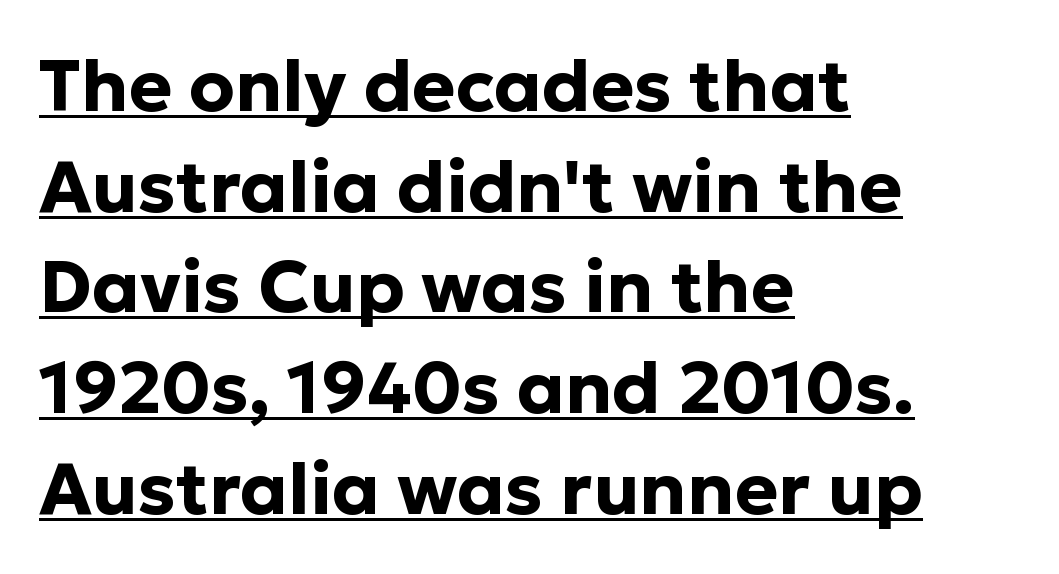
Q: Is the text bold? A: Yes.
Q: Is the text italic (slanted)? A: No, it is upright.
Q: Is the typeface a serif or a sans-serif typeface? A: Sans-serif.
Q: Is the text underlined? A: Yes.
Q: How is the paragraph aligned? A: Left-aligned.
Q: Is the spacing between letters normal or unusually wide? A: Normal.
Q: Is the spacing between lines tight, normal or loose? A: Normal.
Q: Width (condensed, normal, or wide)? A: Normal.
Q: Stroke contrast? A: Low.
Q: x-height? A: Medium.
Q: Monospaced? A: No.
